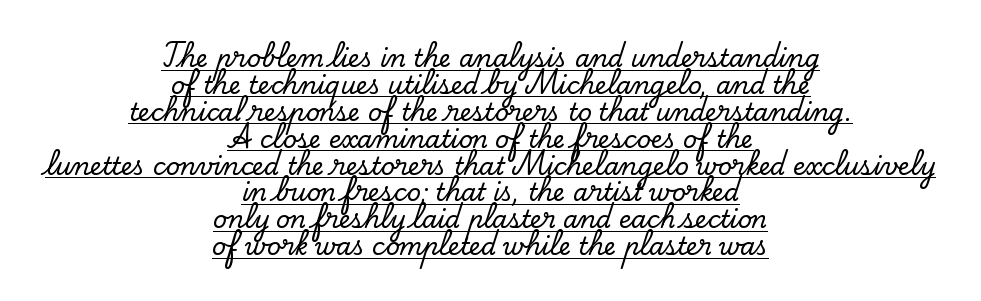
Line spacing here is tight. Students, note that the glyphs here touch the page at normal intervals. Every row of glyphs is offset so its center matches the block's center. Students, observe the line beneath the letters — that is underlining.
